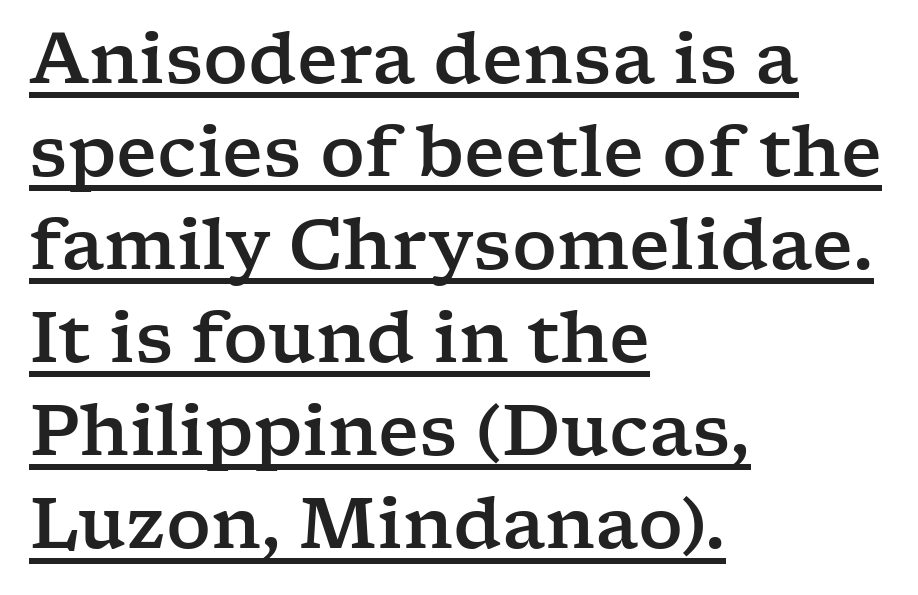
{"serif": "yes", "italic": "no", "width": "wide", "stroke_contrast": "low", "x_height": "medium", "monospaced": "no", "underline": "yes", "align": "left", "line_spacing": "normal", "line_spacing_ratio": 1.33, "letter_spacing": "normal", "letter_spacing_em": 0.0, "glyph_px": 70}
